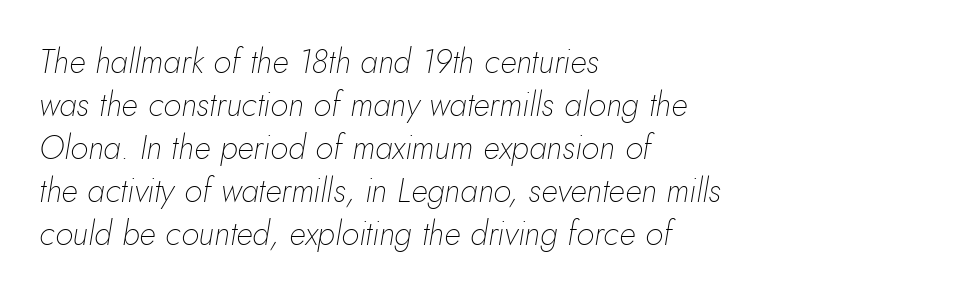
The image shows 33 px thin type, italic (leaning right); set left-aligned, normal line spacing (1.3x), normal letter spacing, not underlined; low stroke contrast and a small x-height.
